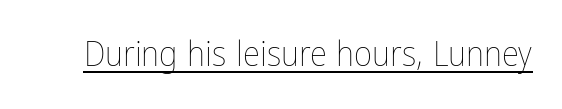
Q: Is the text bold? A: No.
Q: Is the text italic (slanted)? A: No, it is upright.
Q: Is the text underlined? A: Yes.
Q: Is the spacing between letters normal or unusually wide? A: Normal.
Q: Width (condensed, normal, or wide)? A: Condensed.
Q: Stroke contrast? A: Low.
Q: x-height? A: Medium.
Q: Monospaced? A: No.
